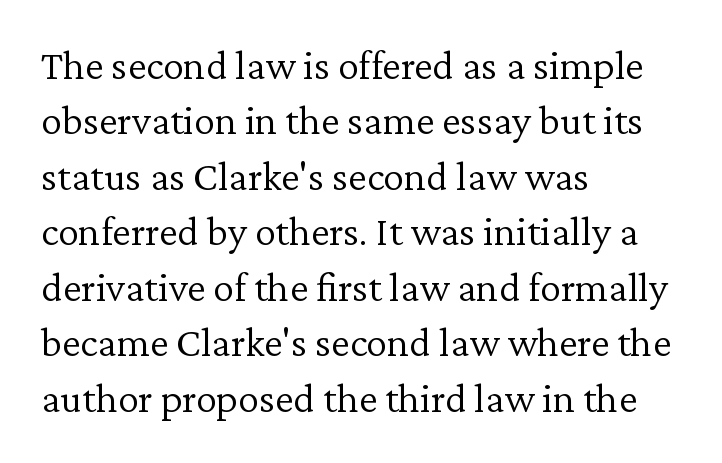
Q: Is the text bold? A: No.
Q: Is the text italic (slanted)? A: No, it is upright.
Q: Is the typeface a serif or a sans-serif typeface? A: Serif.
Q: Is the text underlined? A: No.
Q: How is the paragraph aligned? A: Left-aligned.
Q: Is the spacing between letters normal or unusually wide? A: Normal.
Q: Is the spacing between lines tight, normal or loose? A: Normal.
Q: Width (condensed, normal, or wide)? A: Normal.
Q: Stroke contrast? A: Low.
Q: x-height? A: Medium.
Q: Monospaced? A: No.
